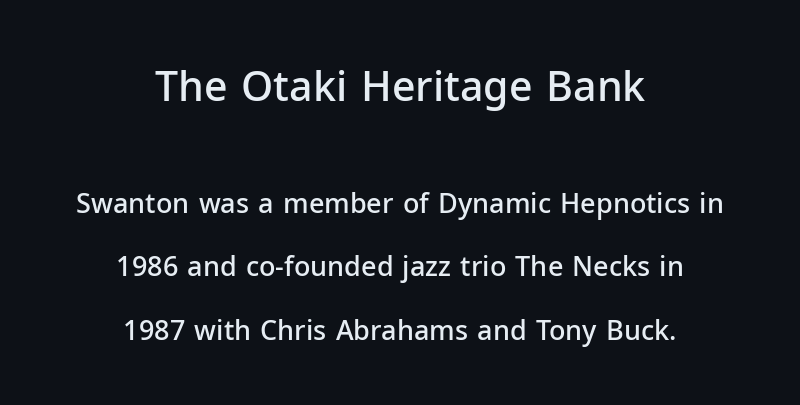
The compositor balanced each line on the midline. Top chunk: large. Bottom chunk: small. Only glyphs here, with clear space below each row. The block of text is sparse from top to bottom, with ample space between rows. A fair bit of extra ink — the face is semibold, not bold. Proportional: the letters do not fall into vertical columns.
